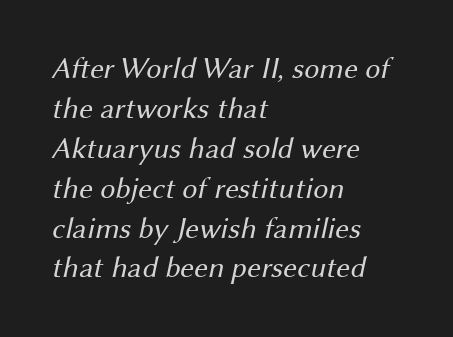
{"serif": "no", "bold": "no", "weight": "regular", "width": "normal", "stroke_contrast": "medium", "x_height": "medium", "monospaced": "no", "underline": "no", "align": "left", "line_spacing": "normal", "line_spacing_ratio": 1.33, "letter_spacing": "normal", "letter_spacing_em": 0.0, "glyph_px": 30}
